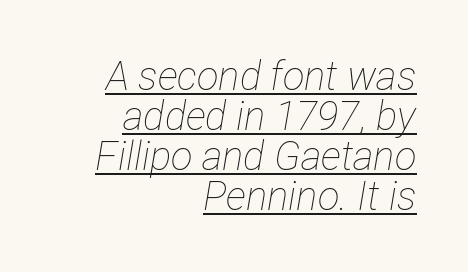
{"italic": "yes", "lean": "right", "slant_degrees": 12, "bold": "no", "weight": "thin", "width": "condensed", "stroke_contrast": "low", "x_height": "medium", "monospaced": "no", "underline": "yes", "align": "right", "line_spacing": "tight", "line_spacing_ratio": 1.0, "letter_spacing": "normal", "letter_spacing_em": 0.0, "glyph_px": 40}
